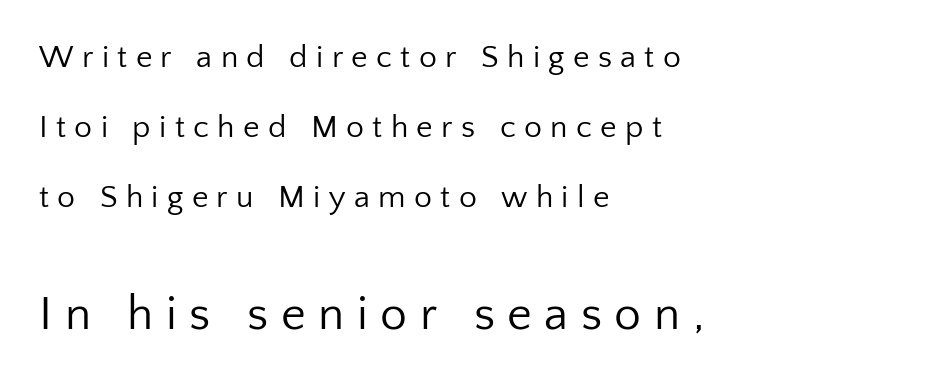
Q: Is the text bold? A: No.
Q: Is the text italic (slanted)? A: No, it is upright.
Q: Is the typeface a serif or a sans-serif typeface? A: Sans-serif.
Q: Is the text underlined? A: No.
Q: How is the paragraph aligned? A: Left-aligned.
Q: Is the spacing between letters normal or unusually wide? A: Unusually wide.
Q: Is the spacing between lines tight, normal or loose? A: Loose.
Q: Which block of text is set in a larger size, the first (top) or the second (bottom)? A: The second (bottom) one.
Q: Width (condensed, normal, or wide)? A: Normal.
Q: Stroke contrast? A: Low.
Q: x-height? A: Medium.
Q: Monospaced? A: No.
